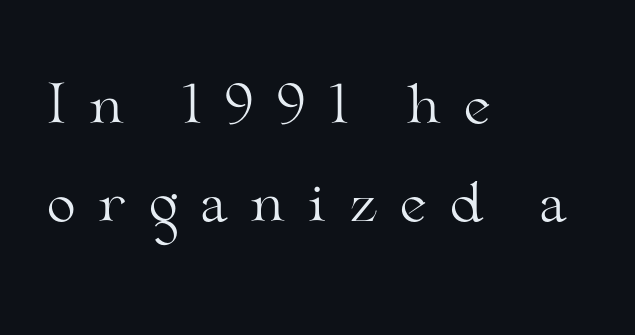
The image shows 53 px light, wide serif type, upright; set left-aligned, line spacing 1.85x, unusually wide letter spacing (+0.39 em), not underlined; medium stroke contrast and a small x-height.
